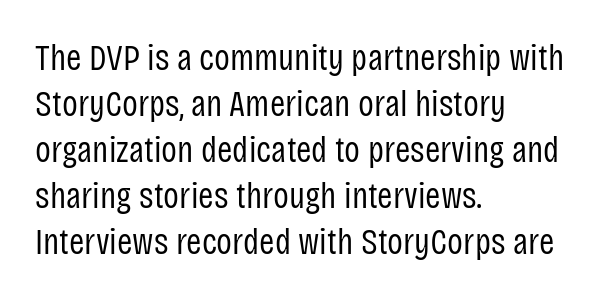
The image shows 37 px regular-weight, condensed sans-serif type, upright; set left-aligned, line spacing 1.24x, normal letter spacing, not underlined; low stroke contrast and a large x-height.
